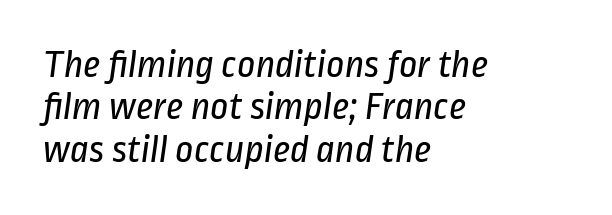
The image shows 40 px regular-weight, condensed sans-serif type; set left-aligned, tight line spacing (1.06x), normal letter spacing, not underlined; low stroke contrast and a medium x-height.
